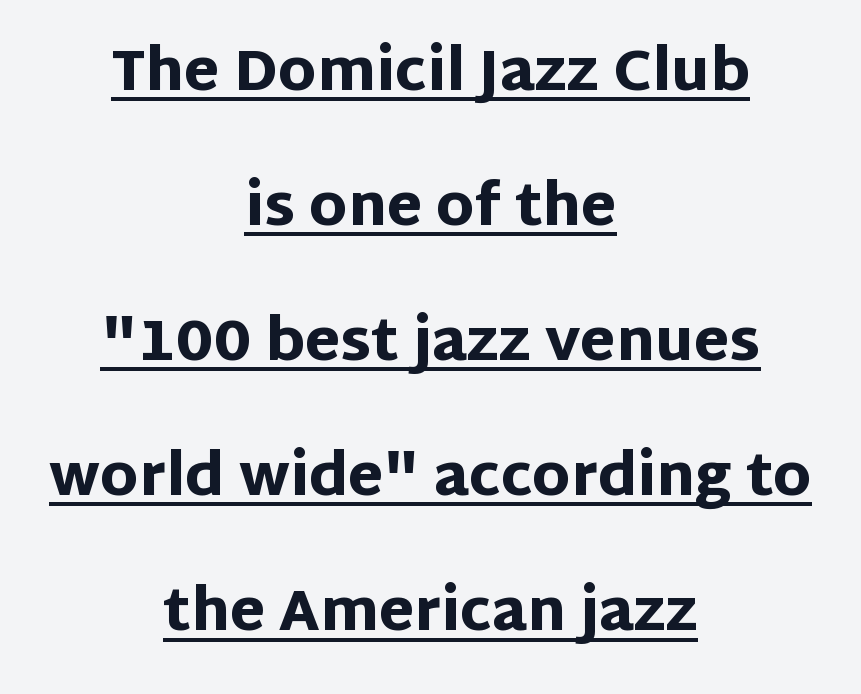
{"serif": "no", "italic": "no", "bold": "yes", "weight": "heavy", "width": "normal", "stroke_contrast": "low", "x_height": "large", "monospaced": "no", "underline": "yes", "align": "center", "line_spacing": "loose", "line_spacing_ratio": 2.37, "letter_spacing": "normal", "letter_spacing_em": 0.0, "glyph_px": 57}
